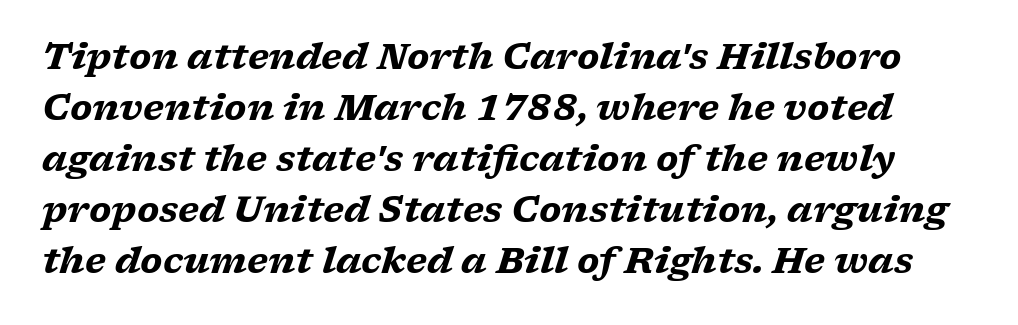
{"serif": "yes", "italic": "yes", "lean": "right", "slant_degrees": 17, "bold": "yes", "weight": "heavy", "width": "wide", "stroke_contrast": "low", "x_height": "medium", "monospaced": "no", "underline": "no", "line_spacing": "normal", "line_spacing_ratio": 1.46, "letter_spacing": "normal", "letter_spacing_em": 0.0, "glyph_px": 35}
